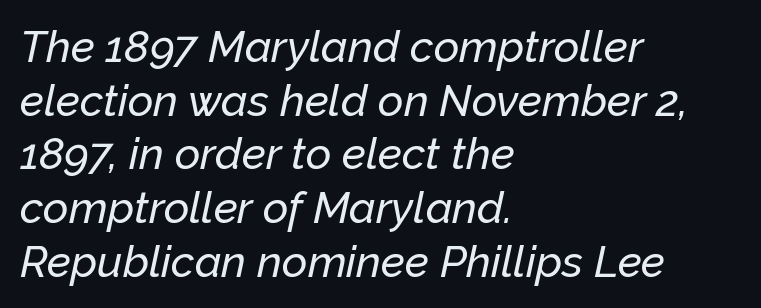
The image shows 44 px text type, italic (leaning right); set left-aligned, line spacing 1.22x, normal letter spacing, not underlined; low stroke contrast and a medium x-height.
